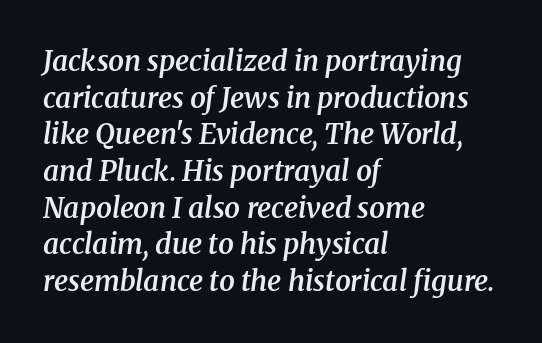
Notice how descenders clear the ascenders below comfortably — that's standard leading. Every row of glyphs begins at an identical x-position on the left. Letter spacing: default. You can tell from the footed stems that serif type was used. The font's italic variant was chosen for this text. Looks like regular typesetting: each glyph gets only the width it needs.
